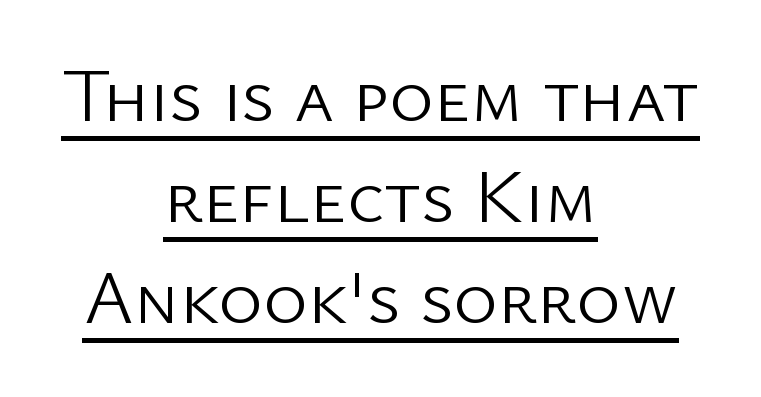
Each stroke keeps to a modest, everyday thickness or less. Does the lettering tilt? It doesn't — this is upright. A student would call this center alignment; a typographer would say set centered. Each new line begins a customary step beneath the previous one.
